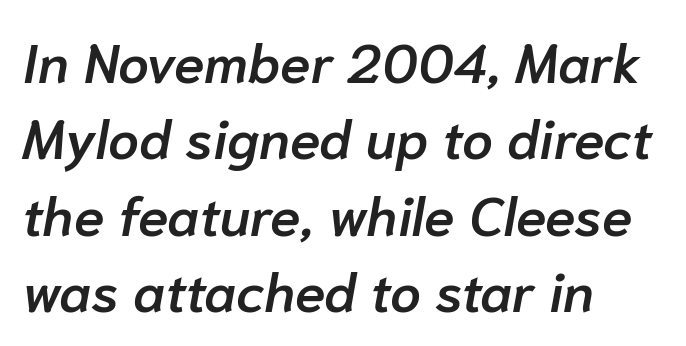
{"italic": "yes", "lean": "right", "slant_degrees": 10, "bold": "semi", "weight": "semibold", "width": "normal", "stroke_contrast": "low", "x_height": "medium", "monospaced": "no", "underline": "no", "align": "left", "line_spacing": "normal", "line_spacing_ratio": 1.39, "letter_spacing": "normal", "letter_spacing_em": 0.0, "glyph_px": 55}
